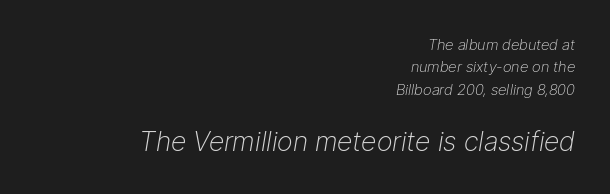
{"italic": "yes", "lean": "right", "slant_degrees": 9, "bold": "no", "underline": "no", "align": "right", "line_spacing": "normal", "line_spacing_ratio": 1.5, "letter_spacing": "normal", "letter_spacing_em": 0.0, "larger_block": "second", "size_ratio": 1.8, "glyph_px": 27}
